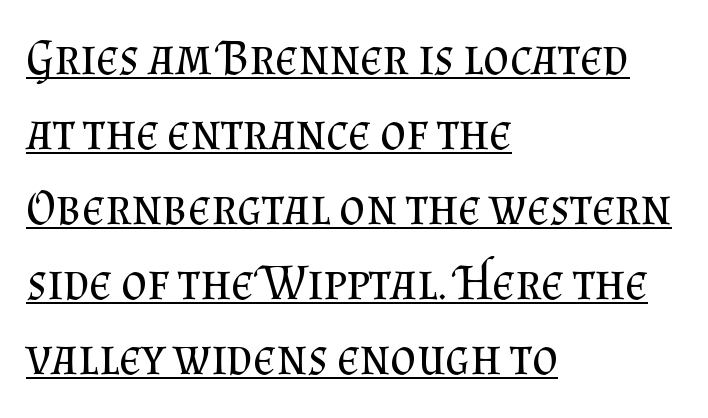
A classic flush-left, rag-right setting is used for this passage. Nothing heavy about these letters — not bold at all. Does extra space separate the letters? No, they use regular spacing. The glyphs are accompanied by a horizontal stroke just below them.
